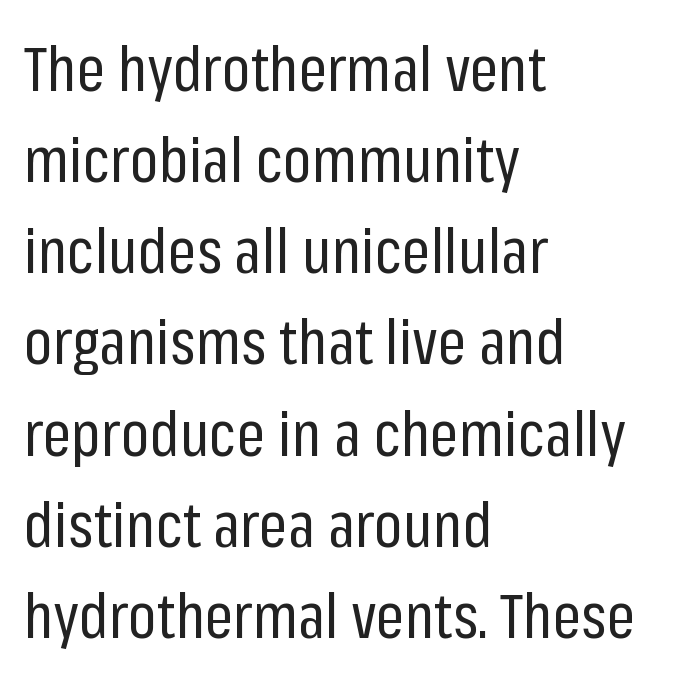
What kind of face is this? One without serifs — a sans. This rendering leaves character spacing at its baseline value. This is the regular roman posture of the typeface. Quick note: interline space is typical.
